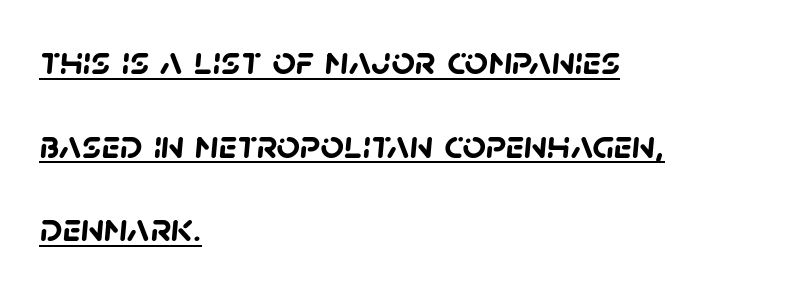
{"serif": "no", "bold": "yes", "weight": "semibold", "width": "normal", "stroke_contrast": "low", "x_height": "large", "monospaced": "no", "underline": "yes", "align": "left", "line_spacing": "loose", "line_spacing_ratio": 2.04, "letter_spacing": "normal", "letter_spacing_em": 0.0, "glyph_px": 41}
